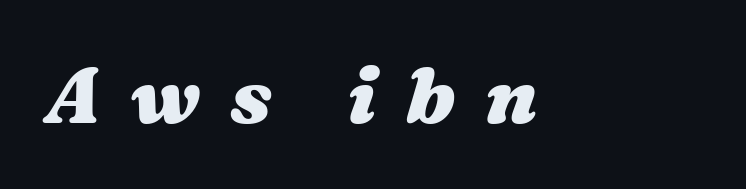
Q: Is the text bold? A: Yes.
Q: Is the text italic (slanted)? A: Yes, it leans right by about 16 degrees.
Q: Is the text underlined? A: No.
Q: Is the spacing between letters normal or unusually wide? A: Unusually wide.
Q: Width (condensed, normal, or wide)? A: Wide.
Q: Stroke contrast? A: Medium.
Q: x-height? A: Medium.
Q: Monospaced? A: No.
